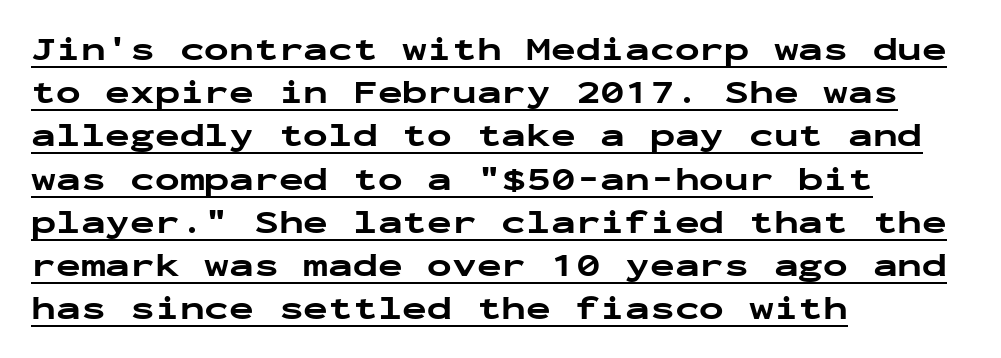
The image shows 33 px bold, wide sans-serif type, upright, monospaced; set left-aligned, normal line spacing (1.31x), normal letter spacing, underlined; low stroke contrast and a medium x-height.
